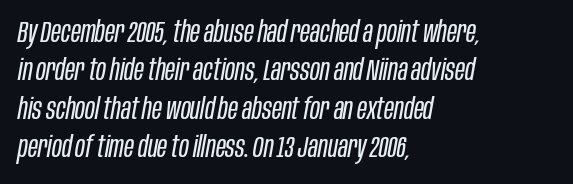
One glance says typical: line gaps are just what's usual. Counters stay open thanks to moderate or lighter strokes. Tall strokes in this sample are angled rather than plumb. The string is rendered with underlining switched off. Think of a printed novel: that variable character pitch is what you see here.
